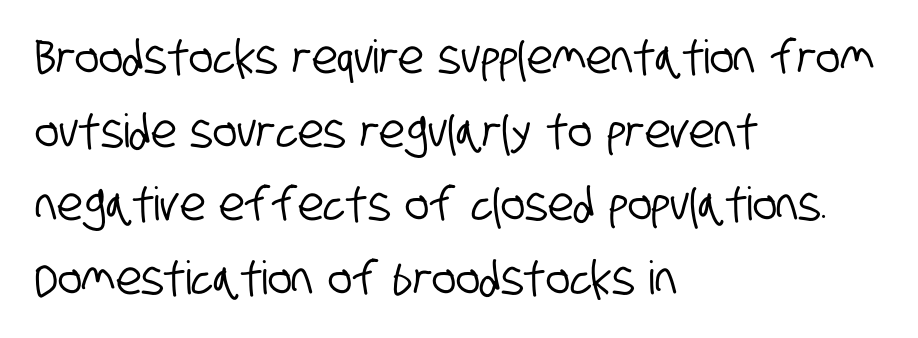
Q: Is the typeface a serif or a sans-serif typeface? A: Sans-serif.
Q: Is the text underlined? A: No.
Q: How is the paragraph aligned? A: Left-aligned.
Q: Is the spacing between letters normal or unusually wide? A: Normal.
Q: Is the spacing between lines tight, normal or loose? A: Normal.
Q: Width (condensed, normal, or wide)? A: Condensed.
Q: Stroke contrast? A: Low.
Q: x-height? A: Large.
Q: Monospaced? A: No.
